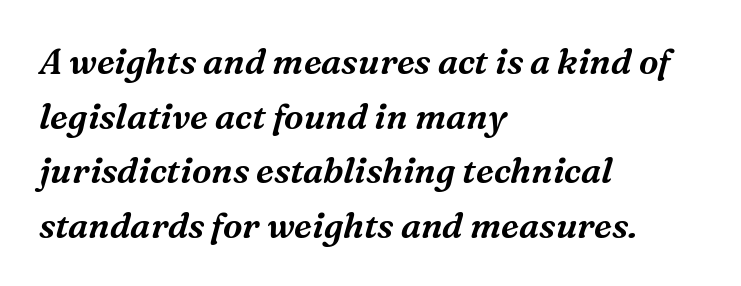
Serifs: yes, visible at the terminals of the letterforms. You could call the tracking neutral — neither tight nor loose. Horizontal alignment here is leftward, the default for most running prose. Slant detected: the letters are inclined.
